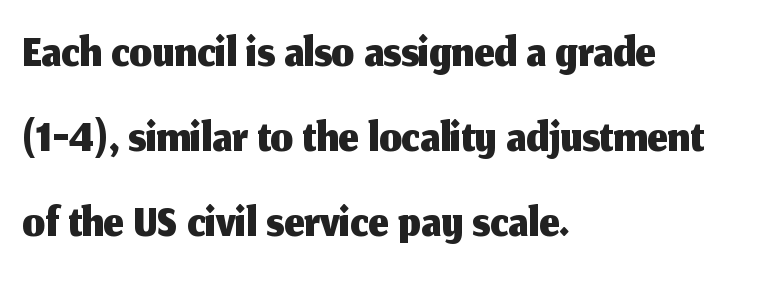
The image shows 71 px sans-serif type, upright; set left-aligned, line spacing 1.2x, normal letter spacing, not underlined; medium stroke contrast and a medium x-height.
